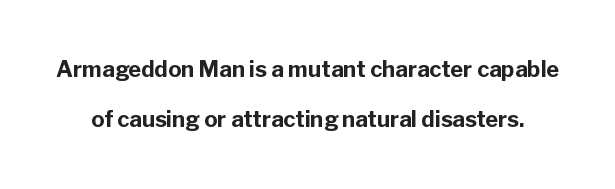
Q: Is the text bold? A: Yes.
Q: Is the text italic (slanted)? A: No, it is upright.
Q: Is the text underlined? A: No.
Q: Is the spacing between letters normal or unusually wide? A: Normal.
Q: Is the spacing between lines tight, normal or loose? A: Loose.
